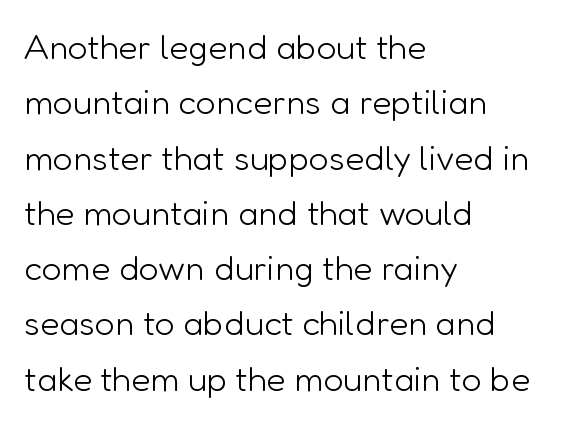
{"serif": "no", "italic": "no", "bold": "no", "weight": "light", "width": "normal", "stroke_contrast": "low", "x_height": "medium", "monospaced": "no", "underline": "no", "align": "left", "line_spacing": "normal", "line_spacing_ratio": 1.58, "letter_spacing": "normal", "letter_spacing_em": 0.0, "glyph_px": 35}
